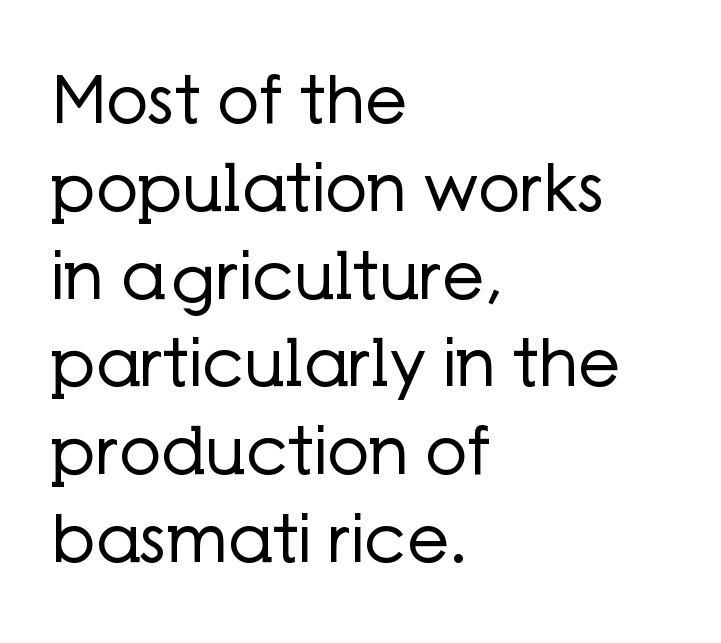
The image shows 66 px regular-weight sans-serif type, upright; set left-aligned, normal line spacing (1.33x), normal letter spacing, not underlined; low stroke contrast and a medium x-height.
